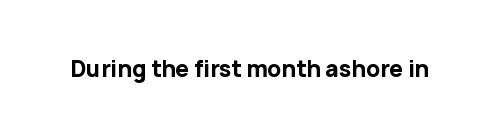
Short note: letters normally spaced. Words float on clear page, feet unadorned. The letters stand upright; this is a roman face. Heavy, bold letterforms.
